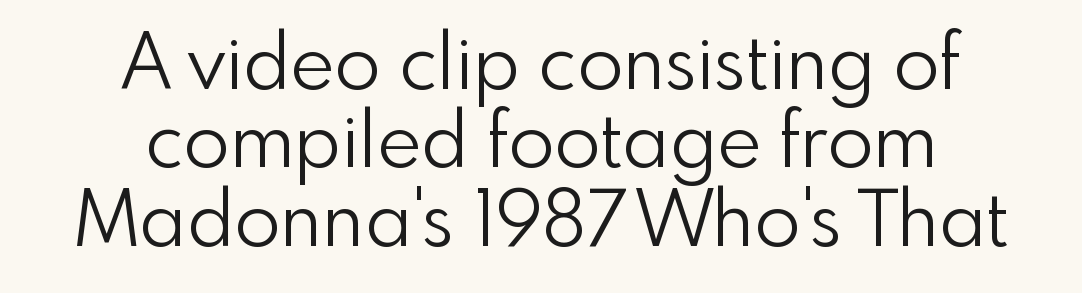
The image shows 76 px light sans-serif type, upright; set centered, tight line spacing (1.03x), normal letter spacing, not underlined; a small x-height.
